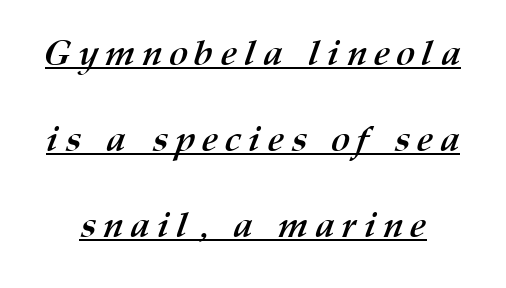
Q: Is the text bold? A: Yes.
Q: Is the text underlined? A: Yes.
Q: Is the spacing between letters normal or unusually wide? A: Unusually wide.
Q: Is the spacing between lines tight, normal or loose? A: Loose.
Q: Width (condensed, normal, or wide)? A: Normal.
Q: Stroke contrast? A: Medium.
Q: x-height? A: Medium.
Q: Monospaced? A: No.
